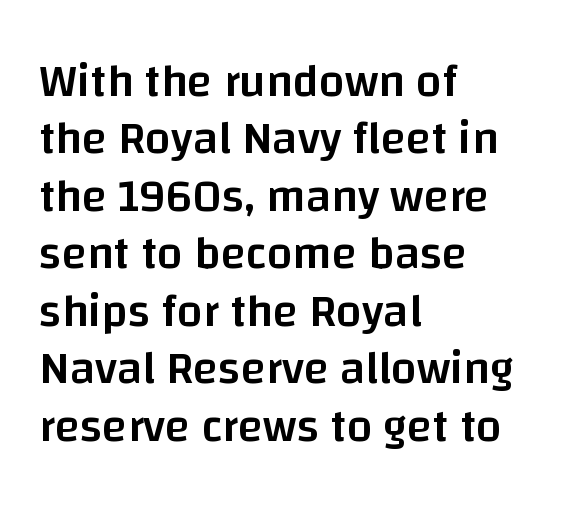
{"serif": "no", "italic": "no", "bold": "semi", "weight": "semibold", "width": "normal", "stroke_contrast": "low", "x_height": "large", "monospaced": "no", "underline": "no", "align": "left", "line_spacing": "normal", "line_spacing_ratio": 1.25, "letter_spacing": "normal", "letter_spacing_em": 0.0, "glyph_px": 46}
